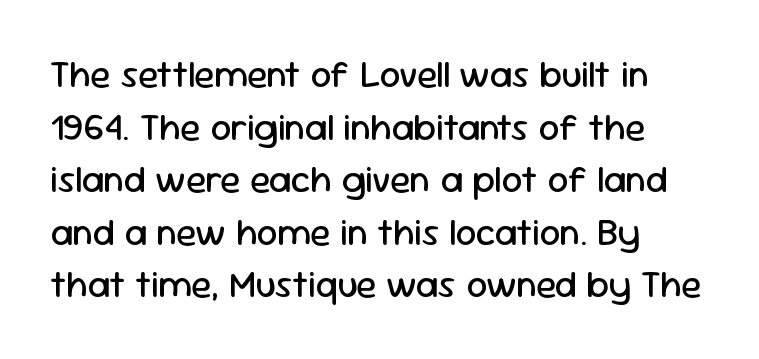
Is there much room between lines? A standard amount, neither cramped nor airy. The paragraph shown leans on its left margin. Spacing between characters is what you'd get straight out of the box. A typesetter would mark this as roman, not italic. The weight tops out at a normal text grade.
